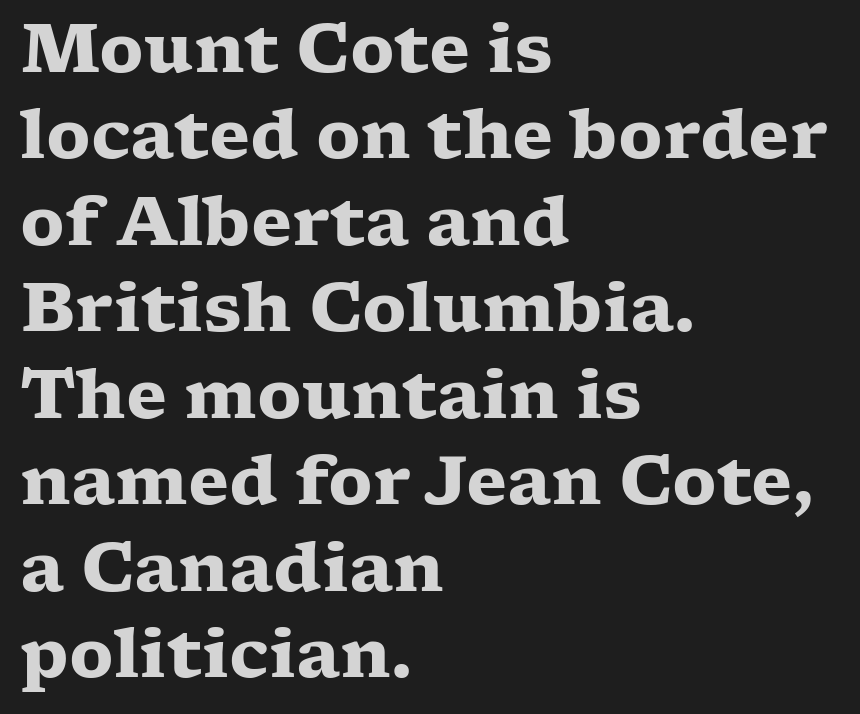
{"serif": "yes", "italic": "no", "bold": "yes", "weight": "heavy", "width": "wide", "stroke_contrast": "low", "x_height": "medium", "monospaced": "no", "underline": "no", "align": "left", "line_spacing": "normal", "line_spacing_ratio": 1.29, "letter_spacing": "normal", "letter_spacing_em": 0.0, "glyph_px": 67}
